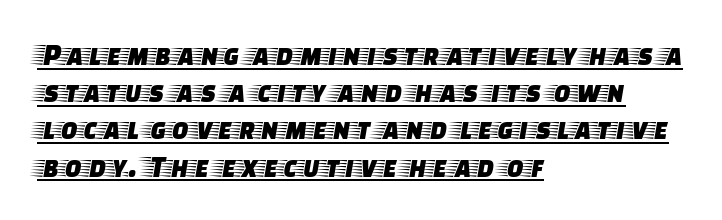
Q: Is the text italic (slanted)? A: Yes.
Q: Is the typeface a serif or a sans-serif typeface? A: Serif.
Q: Is the text underlined? A: Yes.
Q: How is the paragraph aligned? A: Left-aligned.
Q: Is the spacing between letters normal or unusually wide? A: Normal.
Q: Width (condensed, normal, or wide)? A: Wide.
Q: Stroke contrast? A: Low.
Q: x-height? A: Large.
Q: Monospaced? A: No.
